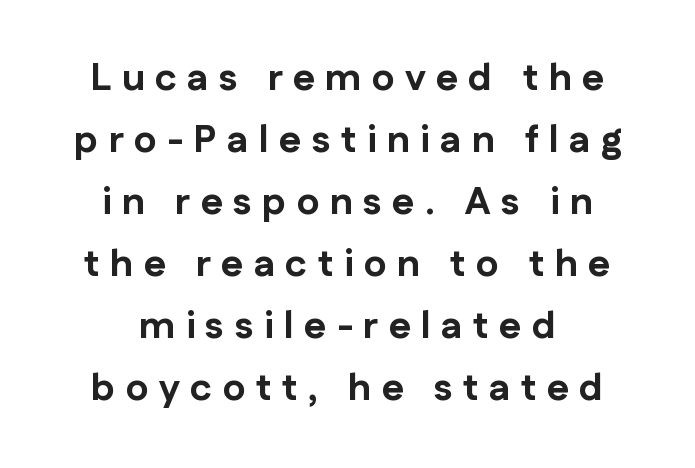
Compared with a flush-left layout, this one balances lines on the center instead. No word sits above an underline. The lettering holds an erect, upright posture throughout. The letters advance in unequal steps, a hallmark of proportional type.
